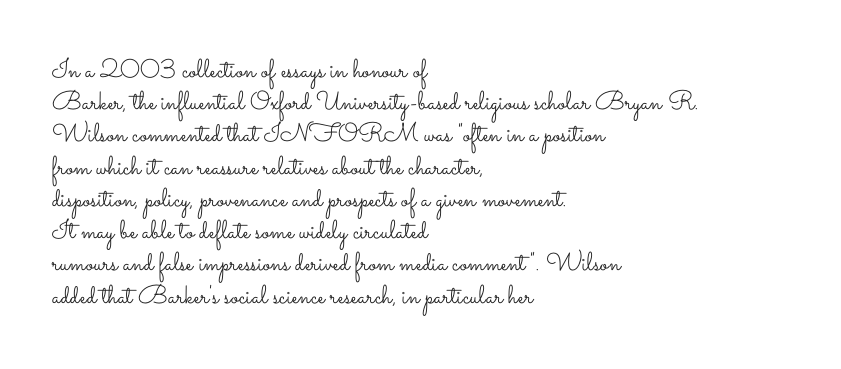
{"bold": "no", "underline": "no", "align": "left", "line_spacing_ratio": 1.24, "letter_spacing": "normal", "letter_spacing_em": 0.0, "glyph_px": 26}
